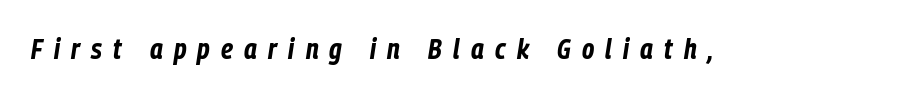
Q: Is the text bold? A: Yes.
Q: Is the text italic (slanted)? A: Yes, it leans right by about 9 degrees.
Q: Is the text underlined? A: No.
Q: Is the spacing between letters normal or unusually wide? A: Unusually wide.
Q: Width (condensed, normal, or wide)? A: Condensed.
Q: Stroke contrast? A: Low.
Q: x-height? A: Medium.
Q: Monospaced? A: No.
